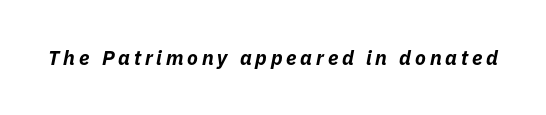
These words are printed bold, with thick strokes throughout. Plain, unruled lines of type. Posture: slanted.
